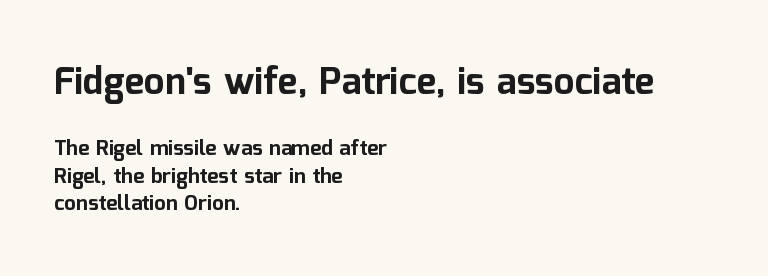
Each letter's strokes conclude bluntly, with no projecting serifs. The letters advance in unequal steps, a hallmark of proportional type. Does the lettering tilt? It doesn't — this is upright. Short and long lines alike share a common starting point at left. Successive baselines arrive at the customary interval. Between these two stacked blocks, the higher one wins on size.
